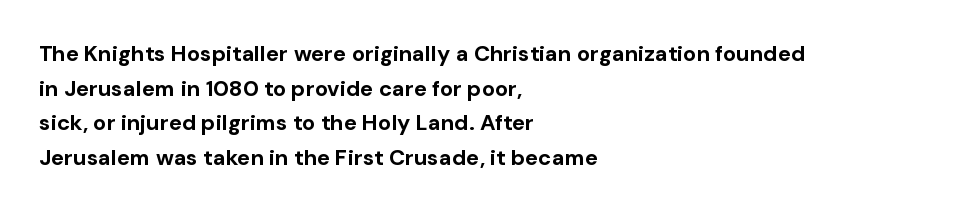
{"italic": "no", "bold": "yes", "underline": "no", "align": "left", "line_spacing": "normal", "line_spacing_ratio": 1.57, "letter_spacing": "normal", "letter_spacing_em": 0.0, "glyph_px": 22}
